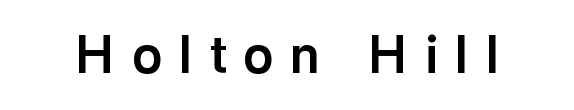
Q: Is the text bold? A: Yes.
Q: Is the text italic (slanted)? A: No, it is upright.
Q: Is the typeface a serif or a sans-serif typeface? A: Sans-serif.
Q: Is the text underlined? A: No.
Q: Is the spacing between letters normal or unusually wide? A: Unusually wide.
Q: Width (condensed, normal, or wide)? A: Normal.
Q: x-height? A: Medium.
Q: Monospaced? A: No.
